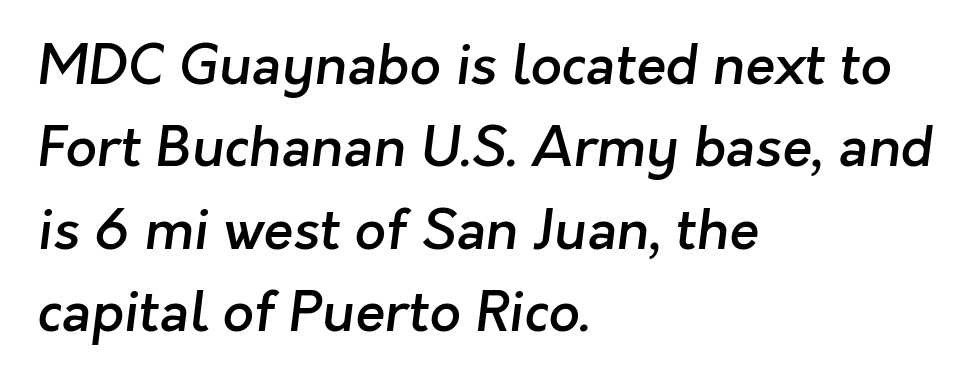
{"serif": "no", "bold": "semi", "weight": "semibold", "width": "normal", "stroke_contrast": "low", "x_height": "medium", "monospaced": "no", "underline": "no", "align": "left", "line_spacing": "normal", "line_spacing_ratio": 1.5, "letter_spacing": "normal", "letter_spacing_em": 0.0, "glyph_px": 55}
